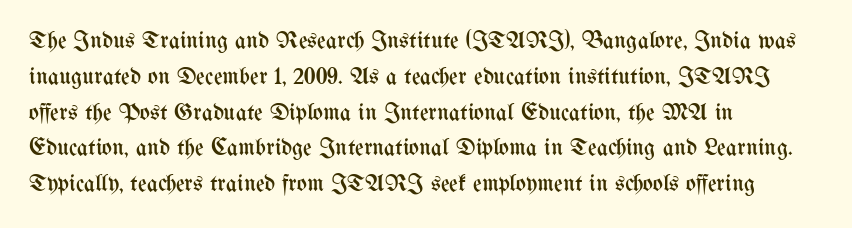
The setting favours the left margin, as ordinary paragraphs usually do. Upright lettering throughout. Letter spacing: default. No chunkiness to these letters — they're not bold.
